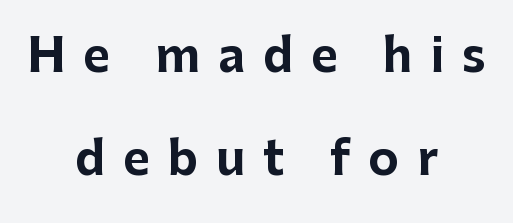
The image shows 46 px bold sans-serif type, upright; set centered, loose line spacing (2.25x), unusually wide letter spacing (+0.39 em), not underlined; low stroke contrast and a medium x-height.
